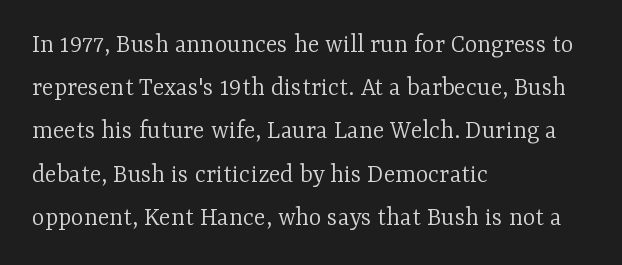
The image shows 27 px text type, upright; set left-aligned, normal line spacing (1.6x), normal letter spacing, not underlined.
